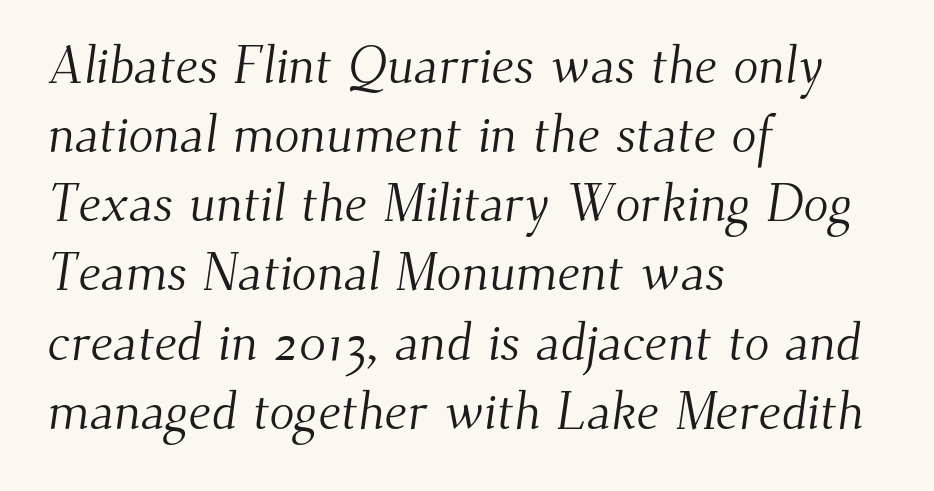
{"serif": "yes", "bold": "no", "weight": "light", "width": "normal", "stroke_contrast": "medium", "x_height": "small", "monospaced": "no", "underline": "no", "align": "left", "line_spacing": "normal", "line_spacing_ratio": 1.33, "letter_spacing": "normal", "letter_spacing_em": 0.0, "glyph_px": 52}
